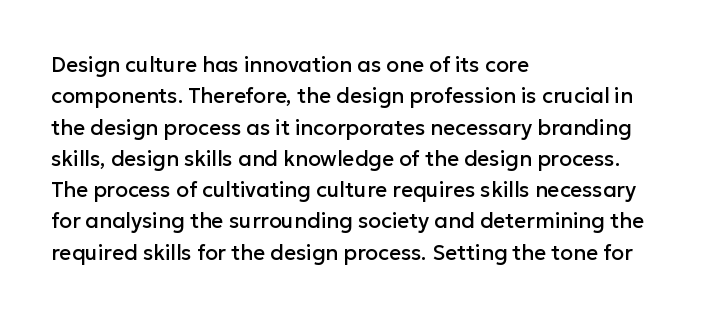
{"italic": "no", "underline": "no", "align": "left", "line_spacing": "normal", "line_spacing_ratio": 1.49, "letter_spacing": "normal", "letter_spacing_em": 0.0, "glyph_px": 21}
